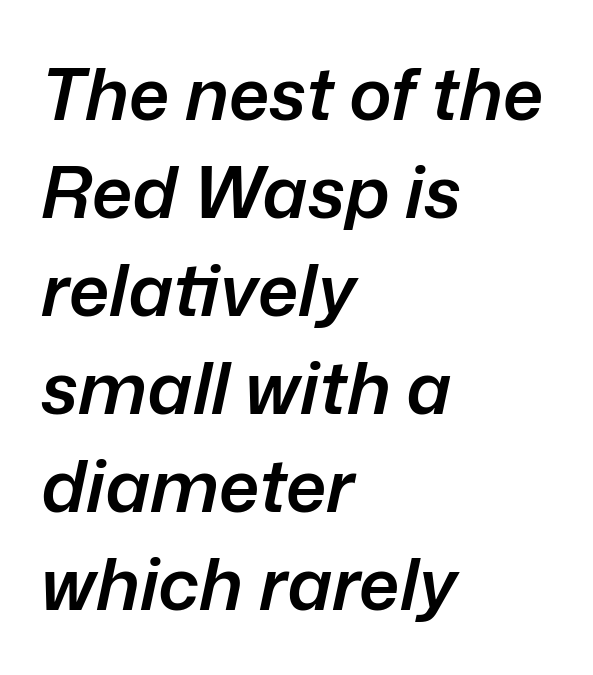
Typeset ragged right — the left edge is the straight one. When letters slant like this, we call the style italic. Does the leading feel generous? No, just average. The letters advance in unequal steps, a hallmark of proportional type. The typesetting leans somewhat heavy: a semibold. No extra tracking has been applied to these lines.
